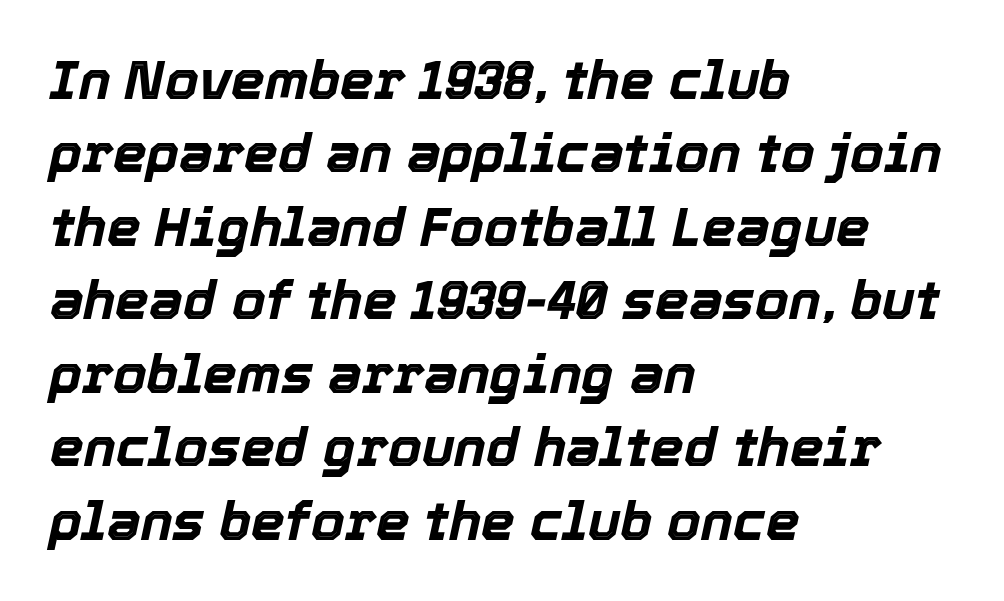
The image shows 54 px bold type, italic (leaning right); set left-aligned, normal line spacing (1.36x), normal letter spacing, not underlined; a medium x-height.
